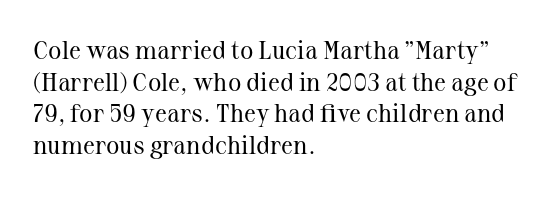
{"italic": "no", "bold": "no", "underline": "no", "align": "left", "line_spacing": "normal", "line_spacing_ratio": 1.27, "letter_spacing": "normal", "letter_spacing_em": 0.0, "glyph_px": 25}
